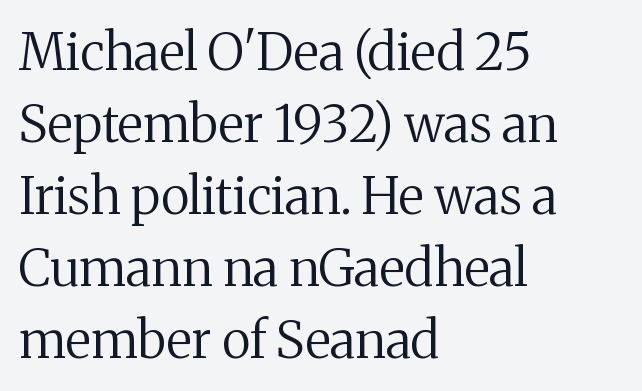
Q: Is the text bold? A: No.
Q: Is the text italic (slanted)? A: No, it is upright.
Q: Is the typeface a serif or a sans-serif typeface? A: Serif.
Q: Is the text underlined? A: No.
Q: How is the paragraph aligned? A: Left-aligned.
Q: Is the spacing between letters normal or unusually wide? A: Normal.
Q: Is the spacing between lines tight, normal or loose? A: Normal.
Q: Width (condensed, normal, or wide)? A: Normal.
Q: Stroke contrast? A: Medium.
Q: x-height? A: Medium.
Q: Monospaced? A: No.
